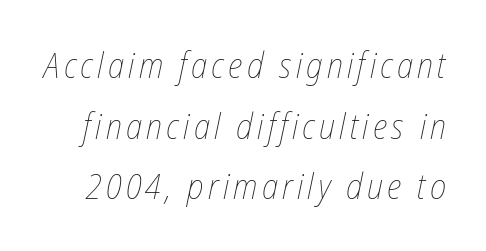
The image shows 35 px thin, condensed type, italic (leaning right); set line spacing 1.73x, not underlined; low stroke contrast and a medium x-height.
